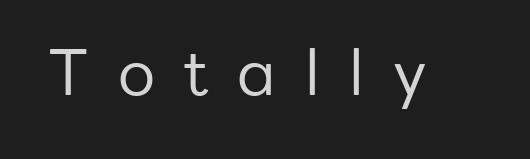
Honestly, there is no underline to notice here at all. The tracking jumps out immediately: characters are airy and widely separated. Looks like regular typesetting: each glyph gets only the width it needs. These glyphs show unthickened strokes, regular width or finer. I'd call this a sans setting — the letters go barefoot.
